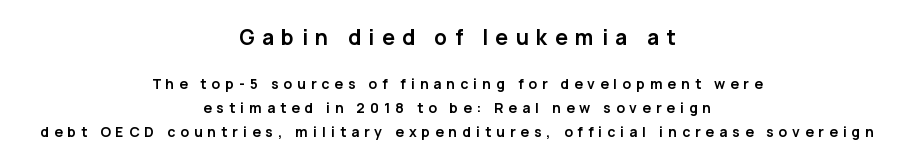
The image shows 21 px bold type, upright; set centered, normal line spacing (1.69x), unusually wide letter spacing (+0.36 em), not underlined; the first (top) block is 1.5x larger.
